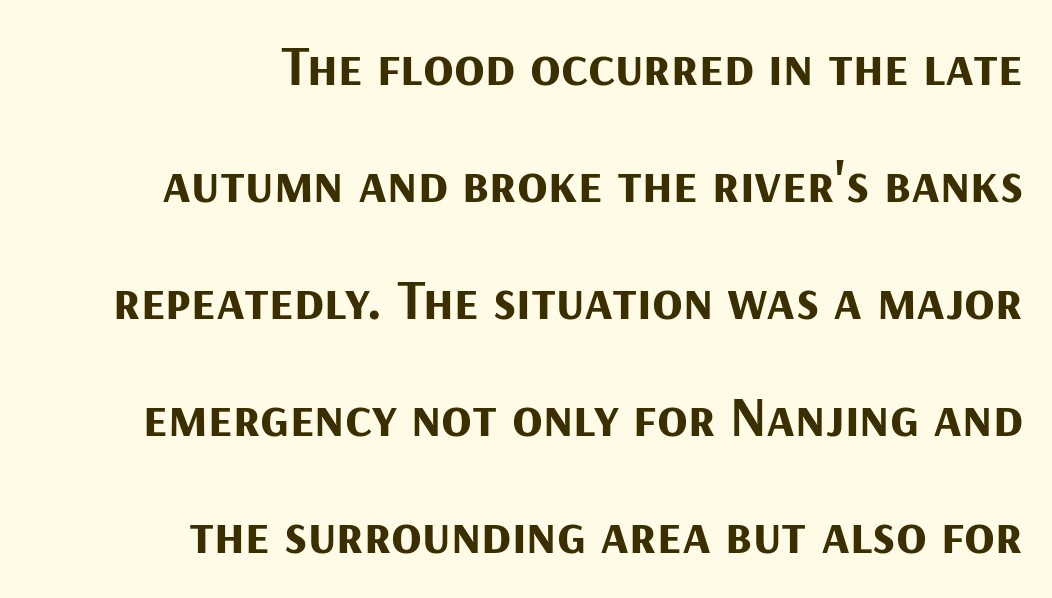
Line spacing here is loose. Each letter keeps its own natural width here, so spacing adapts to shape. Each word holds together tightly as a unit, with standard inter-letter gaps. Each row of text sits above clean, open space. Quick note: not italic, upright. You'd pick this weight for a headline — it's a proper bold.
